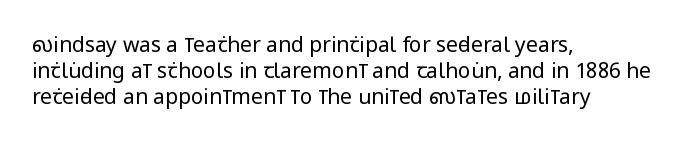
The image shows 21 px text type, upright; set left-aligned, line spacing 1.23x, normal letter spacing, not underlined.
